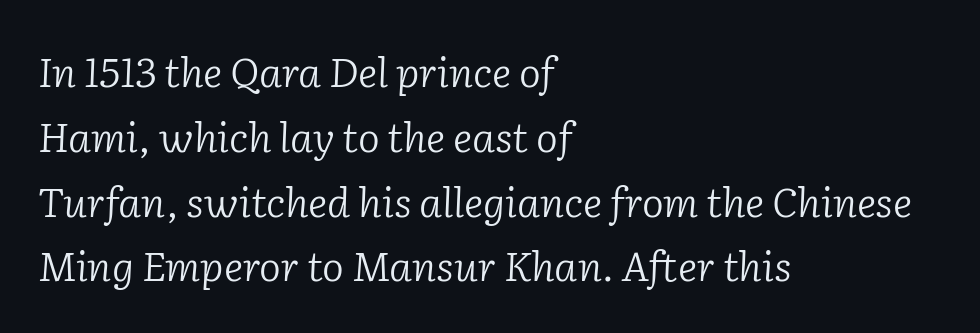
The image shows 41 px light serif type, italic (leaning right); set left-aligned, normal line spacing (1.58x), normal letter spacing, not underlined; low stroke contrast and a medium x-height.
